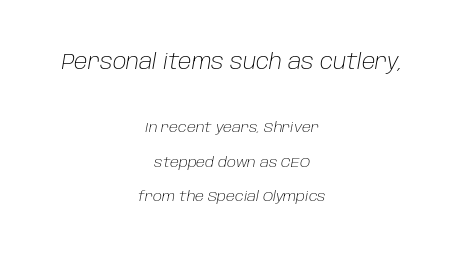
{"italic": "yes", "lean": "right", "slant_degrees": 10, "bold": "no", "underline": "no", "align": "center", "line_spacing": "loose", "line_spacing_ratio": 2.45, "letter_spacing": "normal", "letter_spacing_em": 0.0, "larger_block": "first", "size_ratio": 1.5, "glyph_px": 21}
